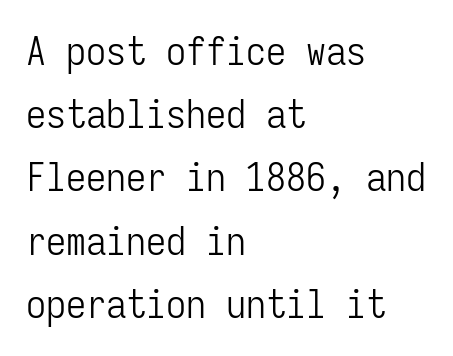
Q: Is the text bold? A: No.
Q: Is the text italic (slanted)? A: No, it is upright.
Q: Is the typeface a serif or a sans-serif typeface? A: Sans-serif.
Q: Is the text underlined? A: No.
Q: How is the paragraph aligned? A: Left-aligned.
Q: Is the spacing between letters normal or unusually wide? A: Normal.
Q: Is the spacing between lines tight, normal or loose? A: Normal.
Q: Width (condensed, normal, or wide)? A: Condensed.
Q: Stroke contrast? A: Low.
Q: x-height? A: Medium.
Q: Monospaced? A: Yes.
